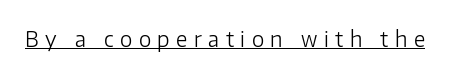
No letter is thick-stroked: the sample isn't bold. You can see a thin bar hugging the bottom of the glyphs. Every stem runs plumb, perpendicular to the baseline. The face used here is rendered with a markedly widened letterfit.
